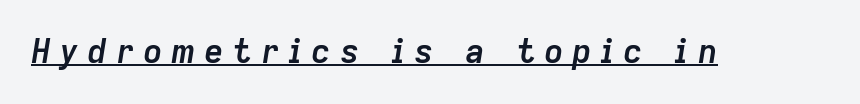
{"italic": "yes", "lean": "right", "slant_degrees": 9, "bold": "yes", "weight": "semibold", "width": "normal", "stroke_contrast": "low", "x_height": "medium", "monospaced": "no", "underline": "yes", "letter_spacing": "wide", "letter_spacing_em": 0.25, "glyph_px": 33}
